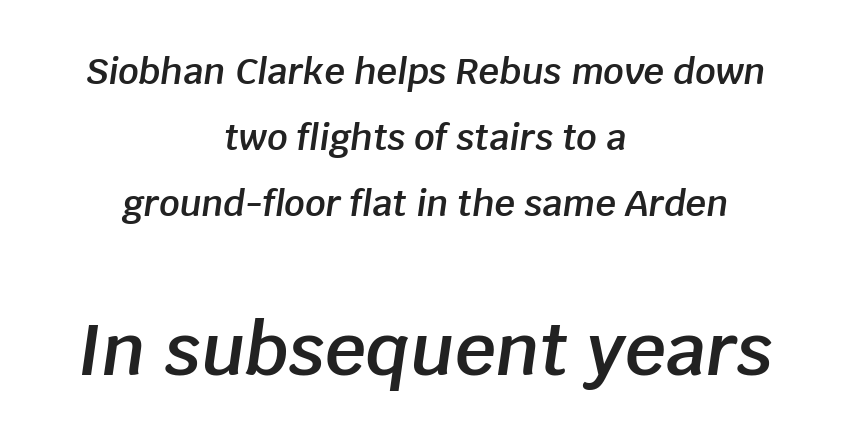
The image shows 72 px semibold type, italic (leaning right); set centered, line spacing 1.83x, normal letter spacing, not underlined; the second (bottom) block is 2.0x larger; low stroke contrast and a large x-height.
